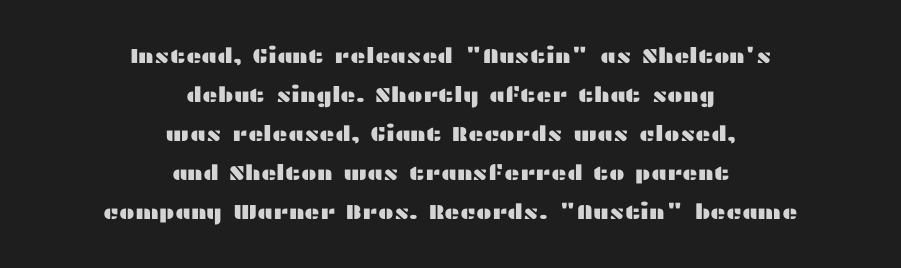
{"italic": "no", "underline": "no", "align": "center", "line_spacing_ratio": 1.86, "letter_spacing": "normal", "letter_spacing_em": 0.0, "glyph_px": 21}
